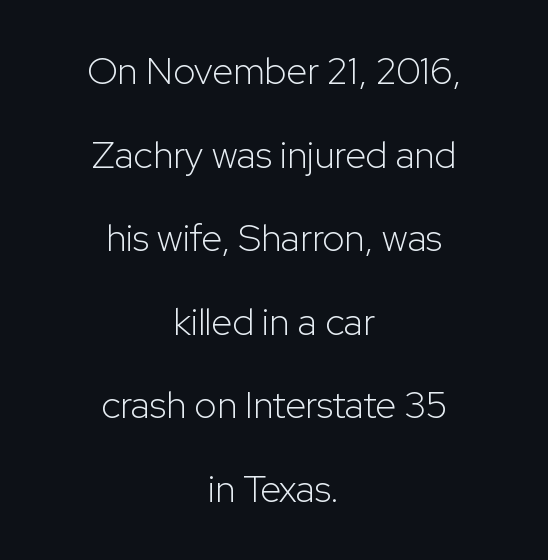
{"serif": "no", "italic": "no", "bold": "no", "weight": "light", "width": "normal", "stroke_contrast": "low", "x_height": "medium", "monospaced": "no", "underline": "no", "align": "center", "line_spacing": "loose", "line_spacing_ratio": 2.2, "letter_spacing": "normal", "letter_spacing_em": 0.0, "glyph_px": 38}
